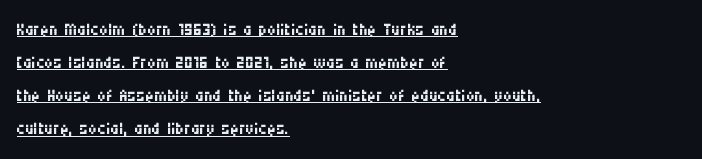
Q: Is the text bold? A: No.
Q: Is the text italic (slanted)? A: No, it is upright.
Q: Is the text underlined? A: Yes.
Q: How is the paragraph aligned? A: Left-aligned.
Q: Is the spacing between letters normal or unusually wide? A: Normal.
Q: Is the spacing between lines tight, normal or loose? A: Normal.
